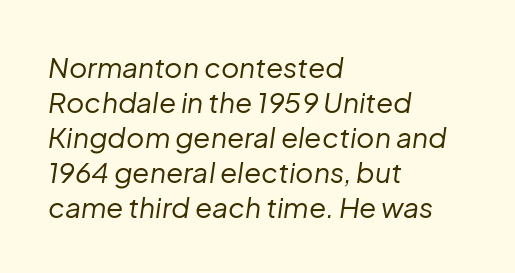
The image shows 28 px regular-weight type, italic (leaning right); set left-aligned, normal line spacing (1.25x), normal letter spacing, not underlined; low stroke contrast and a medium x-height.
